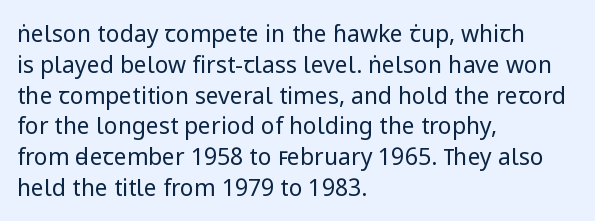
Descenders are the only things crossing below the line. The font sits on the lighter half of the weight spectrum, regular included. Does the copy run flush right? No — it runs flush left. Vertically, the passage feels balanced, rows spaced as you'd expect.
